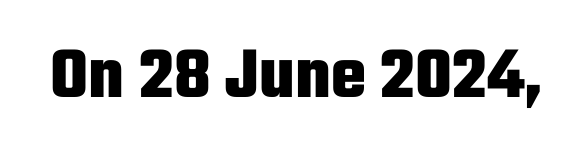
{"serif": "no", "italic": "no", "bold": "yes", "weight": "heavy", "width": "condensed", "stroke_contrast": "low", "x_height": "medium", "monospaced": "no", "underline": "no", "letter_spacing": "normal", "letter_spacing_em": 0.0, "glyph_px": 74}
